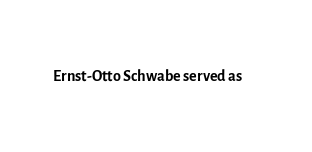
The type is set solid horizontally, with unmodified tracking. Words float on clear page, feet unadorned. A quiet, ordinary-to-light weight characterises the typeface. The type sits square on the baseline with zero lean.
